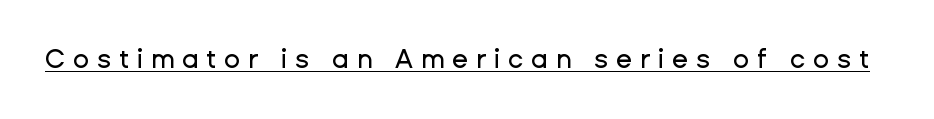
The image shows 26 px text type, upright; set unusually wide letter spacing (+0.3 em), underlined.
